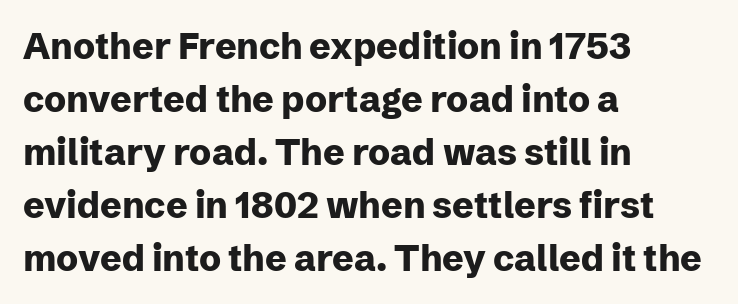
These lines are rendered in a variable-pitch font. Glance below the letters and you will spot only blank space. A typesetter would call this zero additional tracking. The designer left line spacing at the default. Grotesque or geometric, the face here clearly has no serifs.
